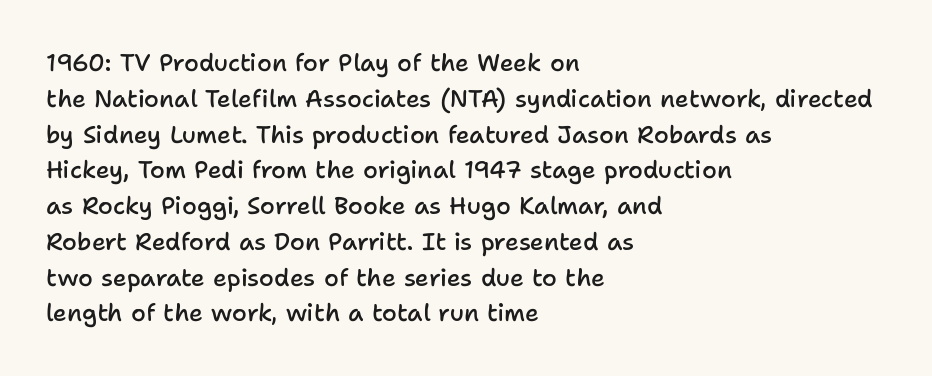
{"italic": "no", "bold": "semi", "underline": "no", "align": "left", "line_spacing": "normal", "line_spacing_ratio": 1.49, "letter_spacing": "normal", "letter_spacing_em": 0.0, "glyph_px": 24}
